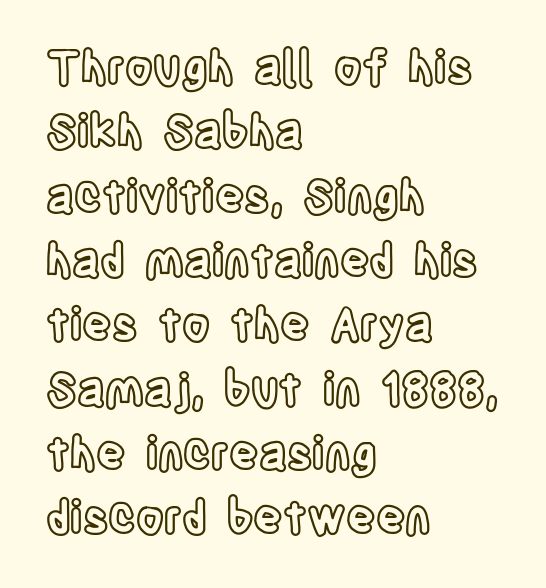
{"italic": "no", "width": "condensed", "x_height": "large", "monospaced": "no", "underline": "no", "align": "left", "line_spacing": "normal", "line_spacing_ratio": 1.43, "letter_spacing": "normal", "letter_spacing_em": 0.0, "glyph_px": 45}
